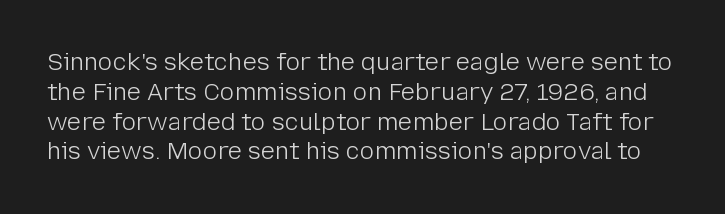
The image shows 24 px text type, upright; set line spacing 1.24x, normal letter spacing, not underlined.
